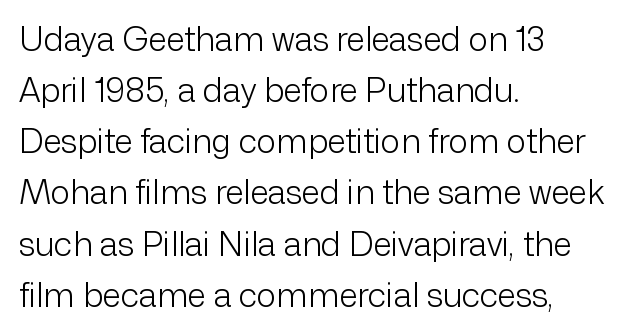
{"serif": "no", "italic": "no", "bold": "no", "weight": "light", "width": "normal", "stroke_contrast": "low", "x_height": "medium", "monospaced": "no", "underline": "no", "align": "left", "line_spacing": "normal", "line_spacing_ratio": 1.55, "letter_spacing": "normal", "letter_spacing_em": 0.0, "glyph_px": 33}
